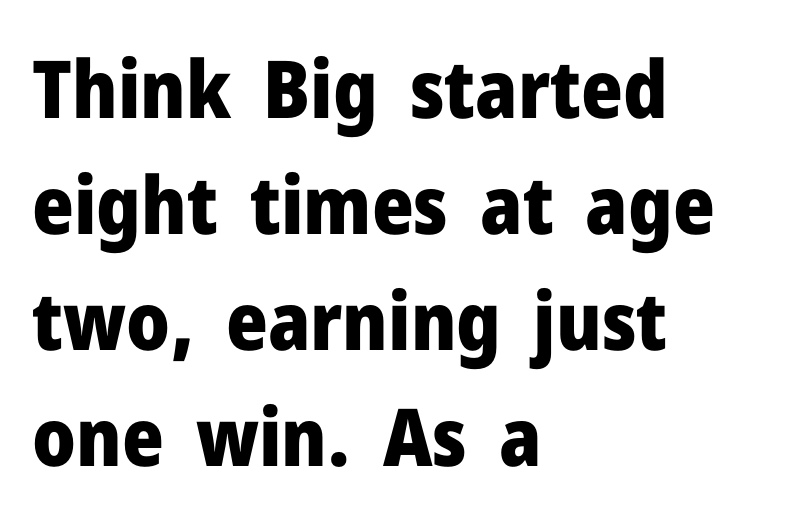
The image shows 80 px heavy sans-serif type, upright; set left-aligned, normal line spacing (1.45x), normal letter spacing, not underlined; low stroke contrast and a medium x-height.
